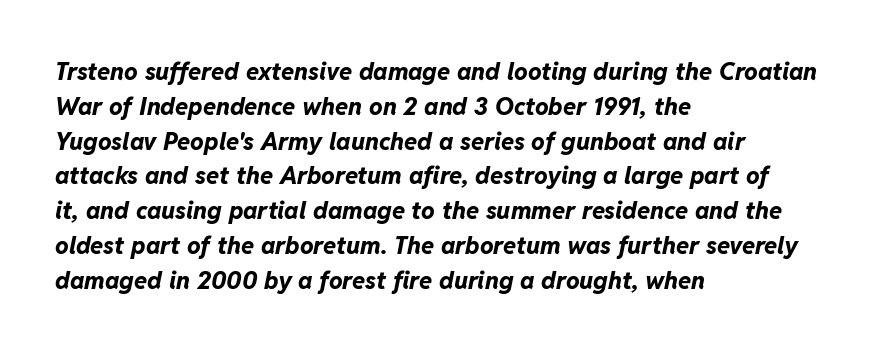
Q: Is the text bold? A: Yes.
Q: Is the text italic (slanted)? A: Yes, it leans right by about 11 degrees.
Q: Is the text underlined? A: No.
Q: How is the paragraph aligned? A: Left-aligned.
Q: Is the spacing between letters normal or unusually wide? A: Normal.
Q: Is the spacing between lines tight, normal or loose? A: Normal.
